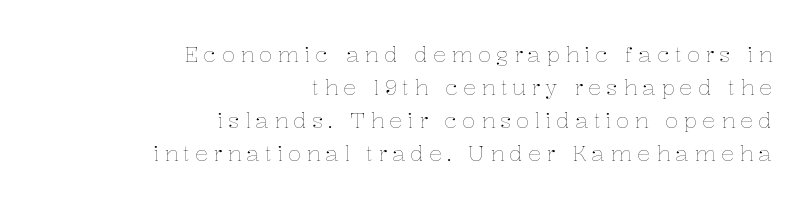
Does extra space separate the letters? Yes, quite a lot of it. The font sits on the lighter half of the weight spectrum, regular included. One-word summary of the alignment: right. Regarding leading, the lines here are spaced in the standard way. Check the space under the baseline: it is left empty. It's the straight-up-and-down kind of type.
